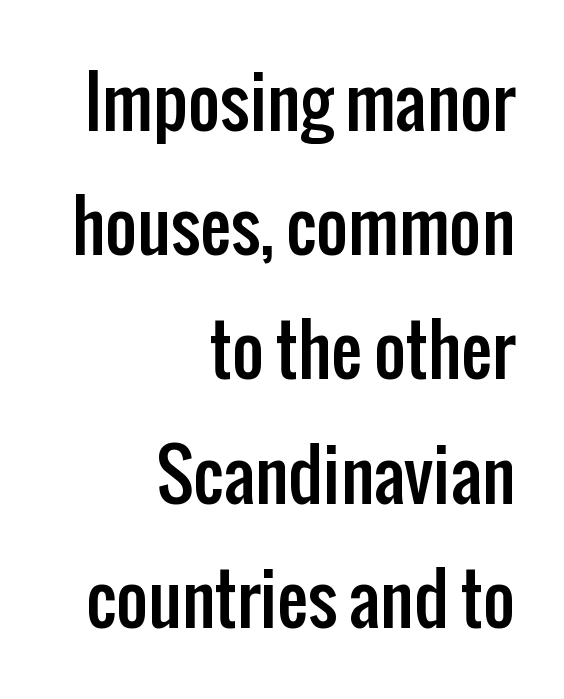
Q: Is the text italic (slanted)? A: No, it is upright.
Q: Is the typeface a serif or a sans-serif typeface? A: Sans-serif.
Q: Is the text underlined? A: No.
Q: How is the paragraph aligned? A: Right-aligned.
Q: Is the spacing between letters normal or unusually wide? A: Normal.
Q: Width (condensed, normal, or wide)? A: Condensed.
Q: Stroke contrast? A: Low.
Q: x-height? A: Medium.
Q: Monospaced? A: No.
